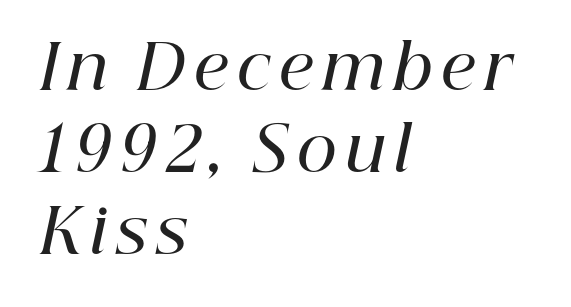
The image shows 62 px semibold serif type, italic (leaning right); set left-aligned, normal line spacing (1.32x), not underlined; high stroke contrast and a medium x-height.
